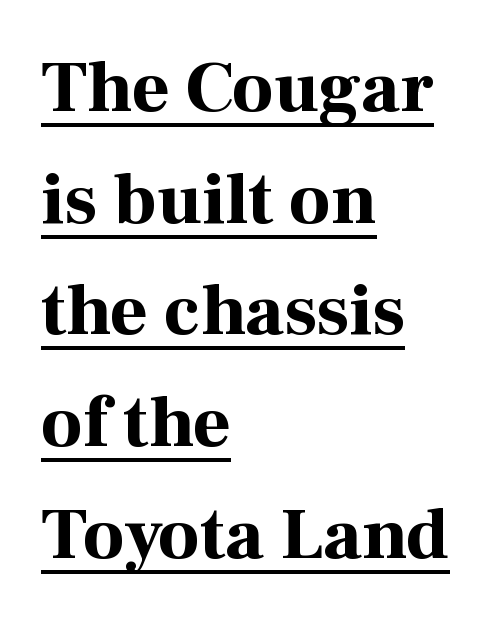
Like a heading marked for emphasis, these lines bear an underscore. Alignment: flush left. Summary of vertical rhythm: regular, with standard interline spacing. Plenty of ink on the page — the face is bold. Spacing verdict: proportional, widths tailored to each character. The text was rendered using a seriffed face with decorative stroke endings.
